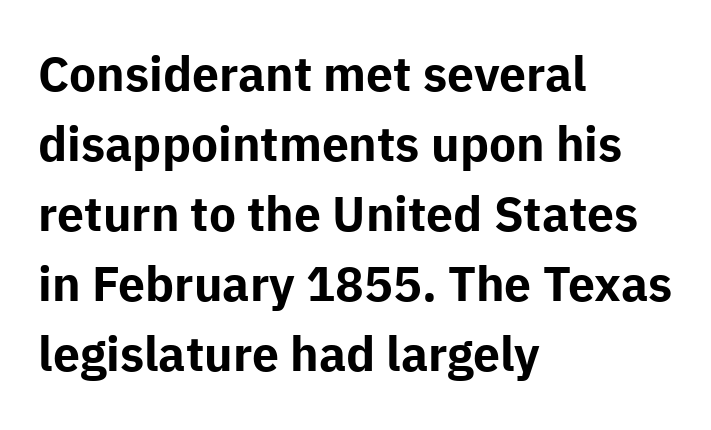
{"serif": "no", "italic": "no", "bold": "yes", "weight": "bold", "width": "normal", "stroke_contrast": "low", "x_height": "medium", "monospaced": "no", "underline": "no", "align": "left", "line_spacing": "normal", "line_spacing_ratio": 1.46, "letter_spacing": "normal", "letter_spacing_em": 0.0, "glyph_px": 48}
